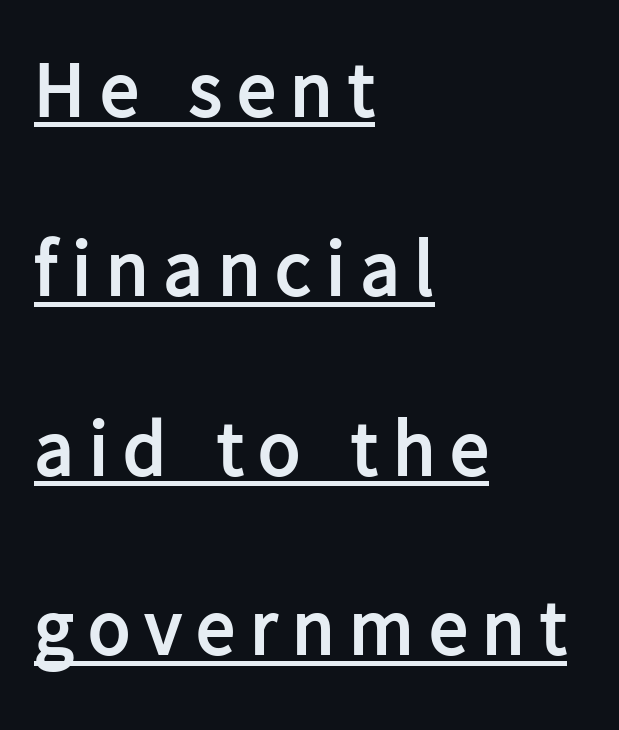
{"serif": "no", "italic": "no", "bold": "yes", "weight": "semibold", "width": "normal", "stroke_contrast": "low", "x_height": "medium", "monospaced": "no", "underline": "yes", "align": "left", "line_spacing": "loose", "line_spacing_ratio": 2.3, "glyph_px": 78}
